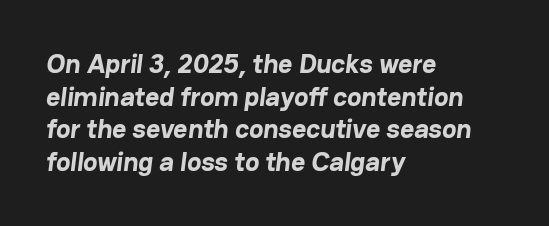
A classic flush-left, rag-right setting is used for this passage. Lines of text with bare space underneath. The horizontal fit of the characters is conventional and even. Strong, thick strokes mark this as bold type.
